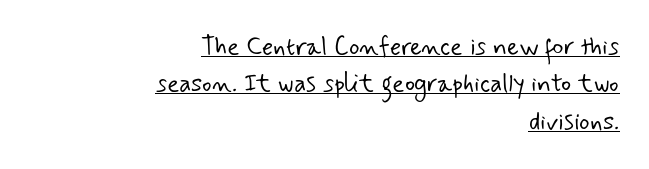
The image shows 25 px text type; set right-aligned, normal line spacing (1.5x), normal letter spacing, underlined.
